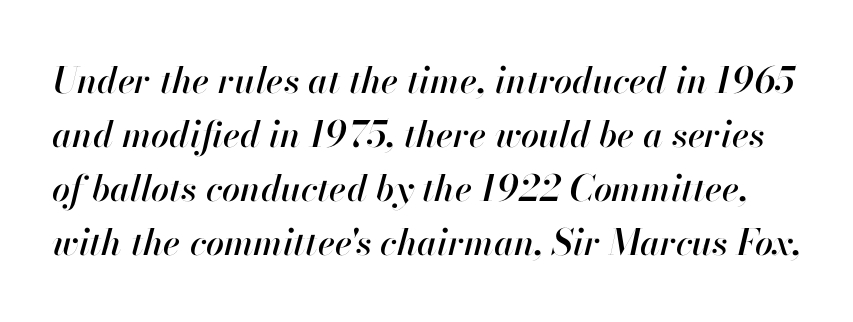
Q: Is the text italic (slanted)? A: Yes, it leans right by about 13 degrees.
Q: Is the text underlined? A: No.
Q: Is the spacing between letters normal or unusually wide? A: Normal.
Q: Is the spacing between lines tight, normal or loose? A: Normal.
Q: Width (condensed, normal, or wide)? A: Normal.
Q: Stroke contrast? A: High.
Q: x-height? A: Small.
Q: Monospaced? A: No.
